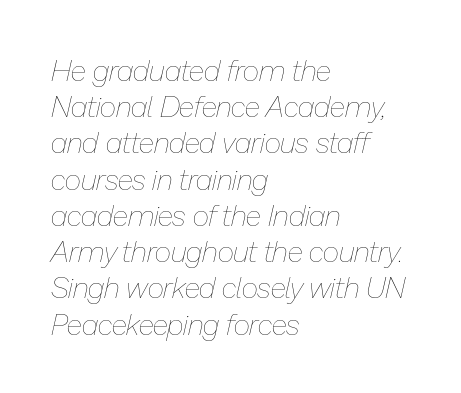
The image shows 29 px thin type, italic (leaning right); set left-aligned, normal line spacing (1.25x), normal letter spacing, not underlined; low stroke contrast and a medium x-height.
